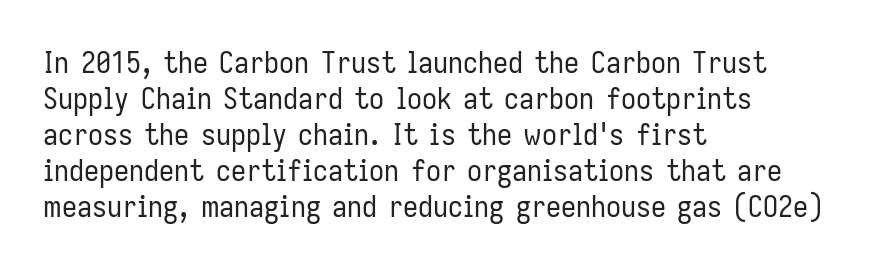
The image shows 30 px regular-weight, condensed sans-serif type, upright; set left-aligned, line spacing 1.2x, normal letter spacing, not underlined; low stroke contrast and a medium x-height.
